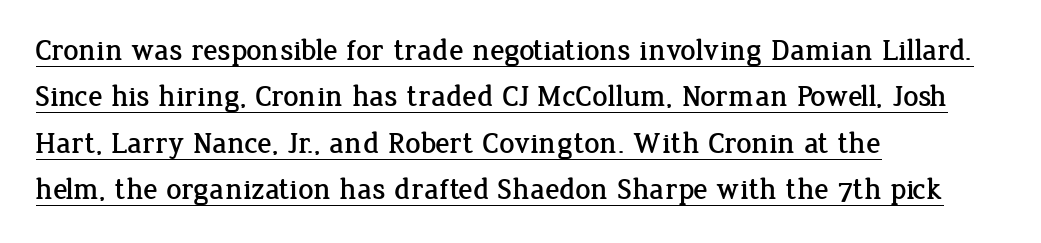
{"serif": "yes", "italic": "no", "width": "normal", "stroke_contrast": "low", "x_height": "medium", "monospaced": "no", "underline": "yes", "align": "left", "line_spacing": "normal", "line_spacing_ratio": 1.55, "letter_spacing": "normal", "letter_spacing_em": 0.0, "glyph_px": 30}
